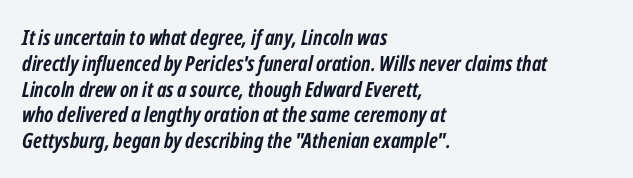
Q: Is the text bold? A: Yes.
Q: Is the text italic (slanted)? A: Yes, it leans right by about 12 degrees.
Q: Is the text underlined? A: No.
Q: How is the paragraph aligned? A: Left-aligned.
Q: Is the spacing between letters normal or unusually wide? A: Normal.
